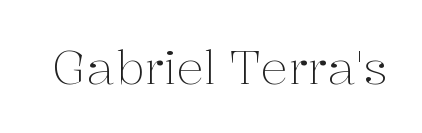
The image shows 46 px light serif type, upright; set normal letter spacing, not underlined; medium stroke contrast and a medium x-height.
